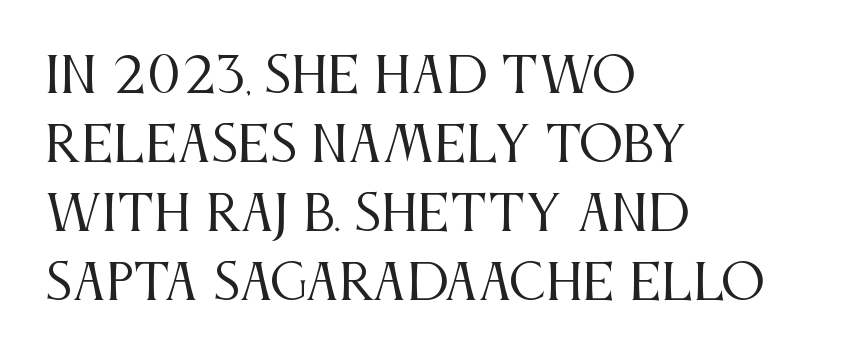
{"serif": "yes", "italic": "no", "bold": "no", "weight": "regular", "width": "condensed", "stroke_contrast": "medium", "x_height": "large", "monospaced": "no", "underline": "no", "align": "left", "line_spacing": "normal", "line_spacing_ratio": 1.41, "letter_spacing": "normal", "letter_spacing_em": 0.0, "glyph_px": 49}
